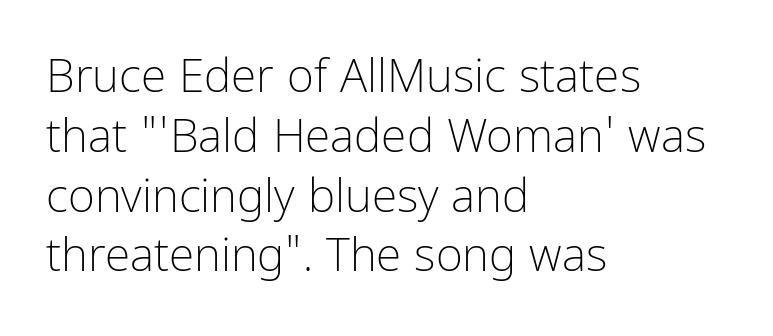
The image shows 46 px light, condensed sans-serif type, upright; set left-aligned, normal line spacing (1.3x), normal letter spacing, not underlined; low stroke contrast and a medium x-height.
